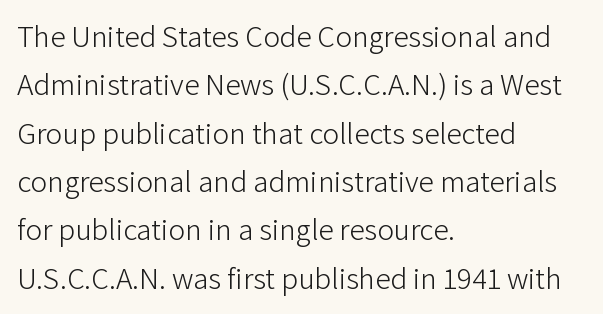
Does the lettering tilt? It doesn't — this is upright. Underlining? Definitely not there. There is no visible air inserted between adjacent glyphs. The lines sit at an ordinary, default distance from one another. Typeset ragged right — the left edge is the straight one. Do the characters align in a grid? No, the font is proportional.
